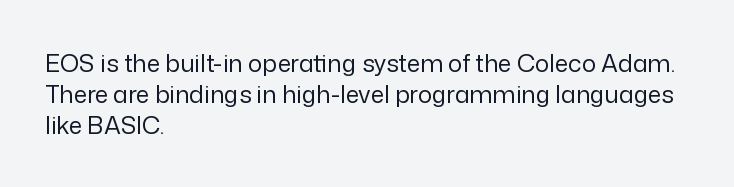
These lines keep a tight, regular rhythm from letter to letter. Notice how descenders clear the ascenders below comfortably — that's standard leading. These lines were composed using upright roman letters. One-word summary of the alignment: left. Nobody drew a line under any word here. The typesetting does not lean heavy: it is not bold.
